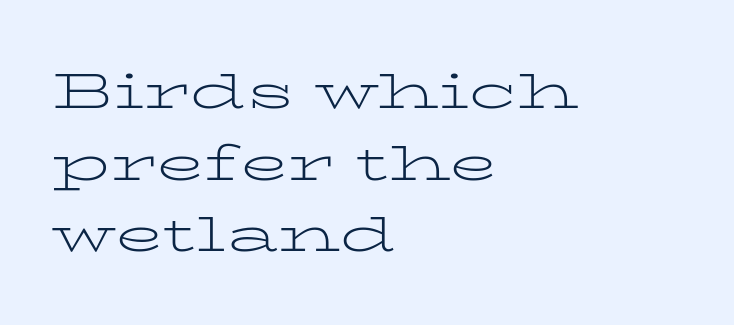
Where is the straight margin? On the left. Students, observe: this is what conventionally led text looks like. Are there feet on the stems? There are — it's a serif. A roman cut, with each character standing at attention.
